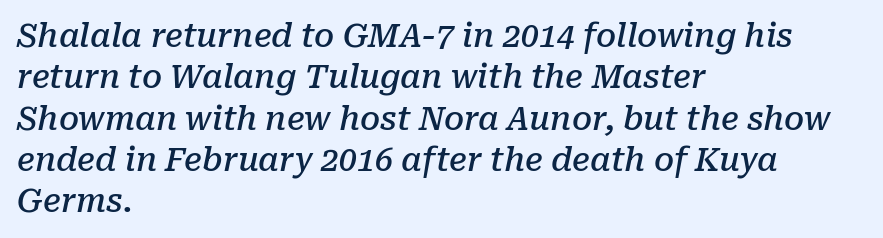
Regarding serifs, this sample has them. The passage shown is semibold, sitting just below true bold. These lines sit exactly where default settings would place them. In CSS terms this would be text-align: left. The face used here is proportionally spaced, like ordinary book or web type.
